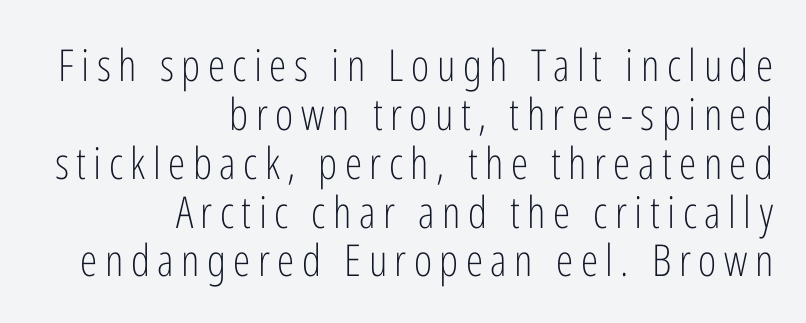
The image shows 44 px light, condensed sans-serif type, upright; set right-aligned, tight line spacing (1.11x), not underlined; low stroke contrast and a medium x-height.
